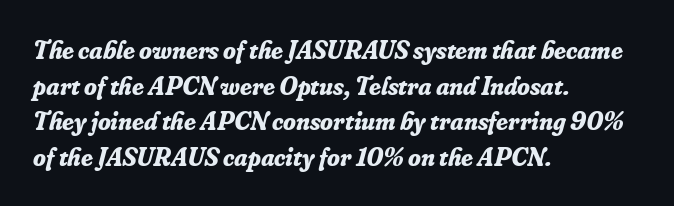
{"italic": "yes", "lean": "right", "slant_degrees": 16, "bold": "yes", "underline": "no", "align": "left", "line_spacing": "normal", "line_spacing_ratio": 1.37, "letter_spacing": "normal", "letter_spacing_em": 0.0, "glyph_px": 26}
